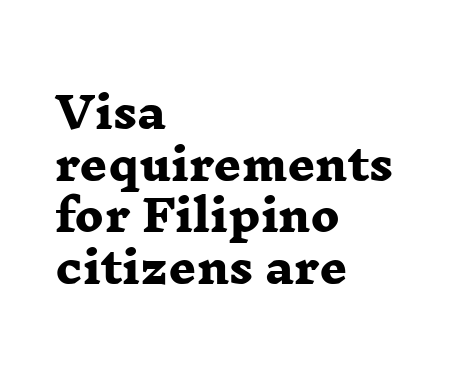
The image shows 43 px heavy, wide serif type; set left-aligned, line spacing 1.2x, normal letter spacing, not underlined; low stroke contrast and a medium x-height.
